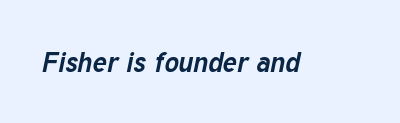
Q: Is the text bold? A: Yes.
Q: Is the text italic (slanted)? A: Yes, it leans right by about 12 degrees.
Q: Is the text underlined? A: No.
Q: Is the spacing between letters normal or unusually wide? A: Normal.
